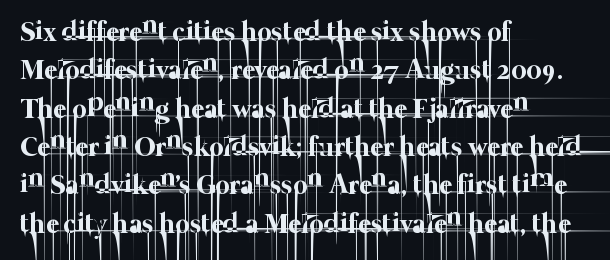
The cut favours lightness, reaching ordinary text weight at its darkest. A clean baseline with only descenders dipping below it. Whoever set this chose a conventional vertical rhythm. The rag falls on the right side of this text block.
